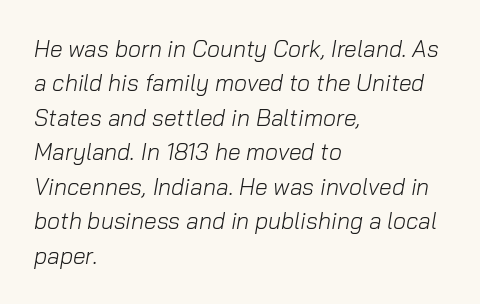
{"italic": "yes", "lean": "right", "slant_degrees": 10, "bold": "no", "underline": "no", "align": "left", "line_spacing": "normal", "line_spacing_ratio": 1.5, "letter_spacing": "normal", "letter_spacing_em": 0.0, "glyph_px": 23}
